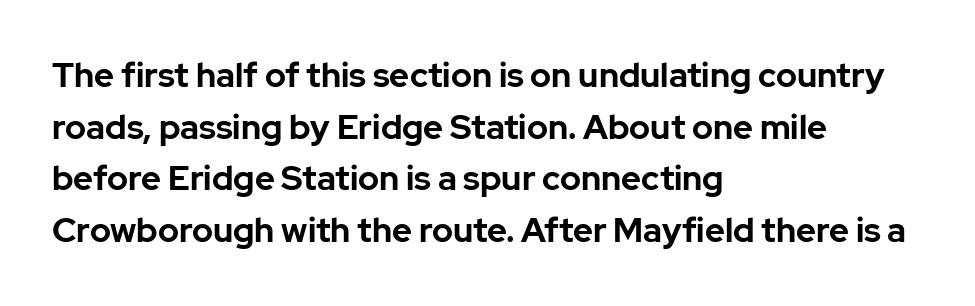
The image shows 34 px bold sans-serif type, upright; set left-aligned, normal line spacing (1.52x), normal letter spacing, not underlined; low stroke contrast and a medium x-height.
